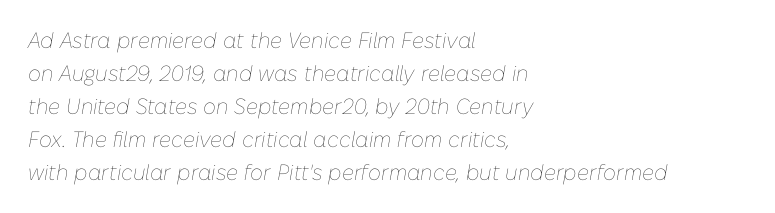
Notice how the stems are inclined rather than vertical — that's the hallmark of italics. Does the leading feel generous? No, just average. Every row of glyphs begins at an identical x-position on the left. Ink coverage per letter is moderate at most. Compared with typical body copy, the letter spacing here is the same.
